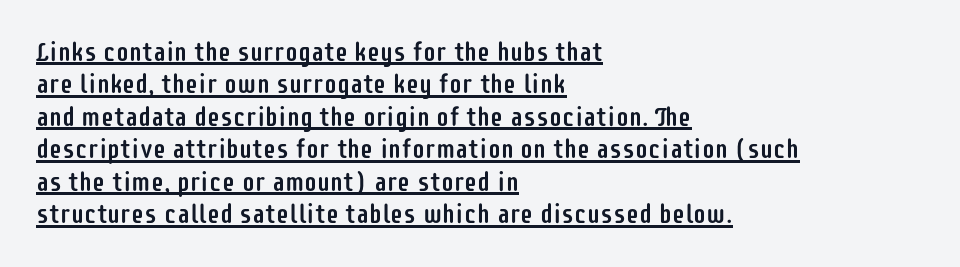
Q: Is the text italic (slanted)? A: No, it is upright.
Q: Is the text underlined? A: Yes.
Q: How is the paragraph aligned? A: Left-aligned.
Q: Is the spacing between letters normal or unusually wide? A: Normal.
Q: Is the spacing between lines tight, normal or loose? A: Normal.
